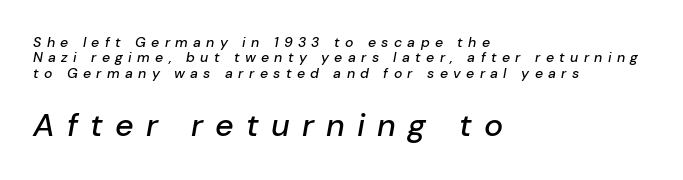
Q: Is the text italic (slanted)? A: Yes, it leans right by about 10 degrees.
Q: Is the text underlined? A: No.
Q: How is the paragraph aligned? A: Left-aligned.
Q: Is the spacing between letters normal or unusually wide? A: Unusually wide.
Q: Is the spacing between lines tight, normal or loose? A: Tight.
Q: Which block of text is set in a larger size, the first (top) or the second (bottom)? A: The second (bottom) one.
Q: Width (condensed, normal, or wide)? A: Normal.
Q: Stroke contrast? A: Low.
Q: x-height? A: Medium.
Q: Monospaced? A: No.
